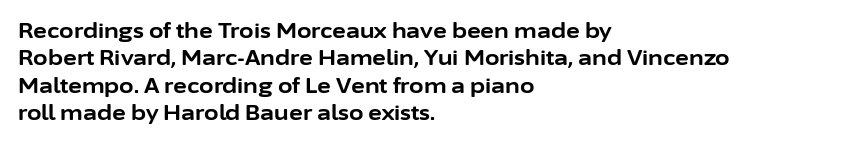
The image shows 21 px bold type, upright; set left-aligned, normal line spacing (1.3x), normal letter spacing, not underlined.
